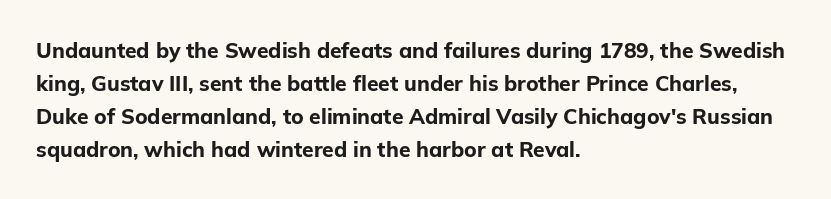
Q: Is the text bold? A: Yes.
Q: Is the text italic (slanted)? A: No, it is upright.
Q: Is the text underlined? A: No.
Q: How is the paragraph aligned? A: Left-aligned.
Q: Is the spacing between letters normal or unusually wide? A: Normal.
Q: Is the spacing between lines tight, normal or loose? A: Normal.
